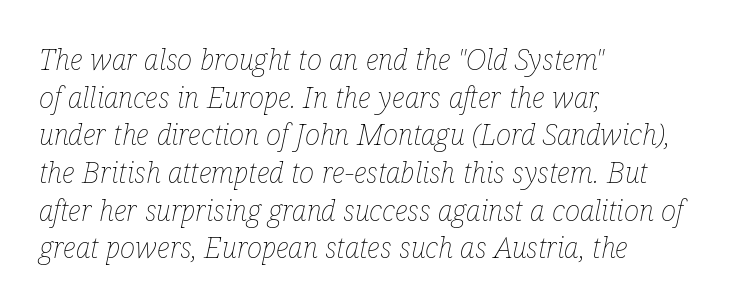
Q: Is the text bold? A: No.
Q: Is the text italic (slanted)? A: Yes, it leans right by about 12 degrees.
Q: Is the text underlined? A: No.
Q: How is the paragraph aligned? A: Left-aligned.
Q: Is the spacing between letters normal or unusually wide? A: Normal.
Q: Is the spacing between lines tight, normal or loose? A: Normal.
Q: Width (condensed, normal, or wide)? A: Condensed.
Q: Stroke contrast? A: Low.
Q: x-height? A: Medium.
Q: Monospaced? A: No.
